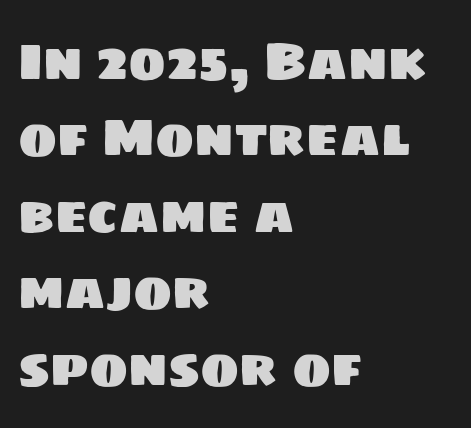
Q: Is the typeface a serif or a sans-serif typeface? A: Sans-serif.
Q: Is the text underlined? A: No.
Q: How is the paragraph aligned? A: Left-aligned.
Q: Is the spacing between letters normal or unusually wide? A: Normal.
Q: Is the spacing between lines tight, normal or loose? A: Normal.
Q: Width (condensed, normal, or wide)? A: Normal.
Q: Stroke contrast? A: Low.
Q: x-height? A: Large.
Q: Monospaced? A: No.
